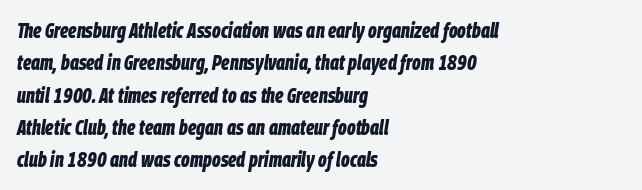
The image shows 21 px bold type, italic (leaning right); set left-aligned, normal line spacing (1.54x), normal letter spacing, not underlined.
